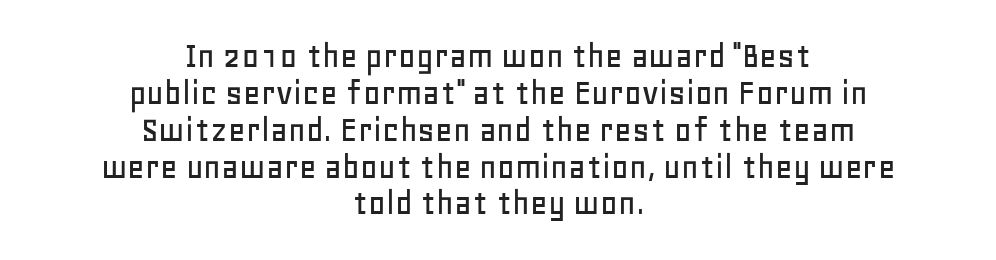
What's the leading like? Squeezed, with rows nearly overlapping. You could not count columns in this text — the font is proportionally spaced. This sample uses a sans-serif face. Letters rest on an invisible, unmarked baseline. Caption: standard tracking, unaltered. Leftover space on each line is divided equally before and after the words.
